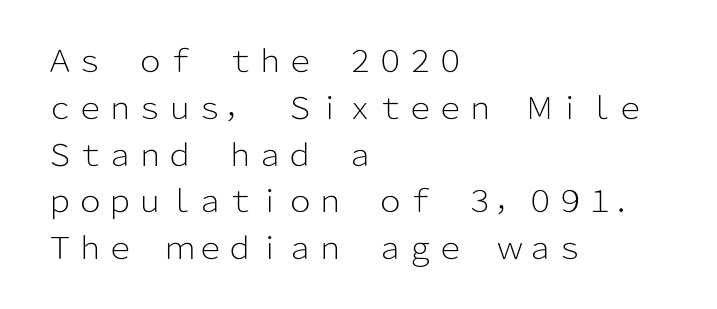
Q: Is the text bold? A: No.
Q: Is the text italic (slanted)? A: No, it is upright.
Q: Is the typeface a serif or a sans-serif typeface? A: Sans-serif.
Q: Is the text underlined? A: No.
Q: How is the paragraph aligned? A: Left-aligned.
Q: Is the spacing between letters normal or unusually wide? A: Normal.
Q: Is the spacing between lines tight, normal or loose? A: Normal.
Q: Width (condensed, normal, or wide)? A: Normal.
Q: Stroke contrast? A: Low.
Q: x-height? A: Medium.
Q: Monospaced? A: No.
